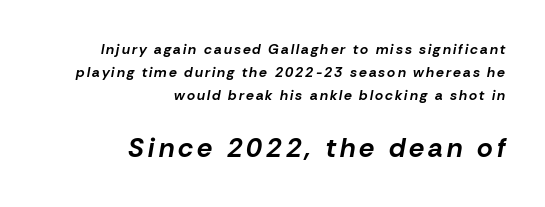
Q: Is the text bold? A: Yes.
Q: Is the text italic (slanted)? A: Yes, it leans right by about 10 degrees.
Q: Is the text underlined? A: No.
Q: How is the paragraph aligned? A: Right-aligned.
Q: Is the spacing between lines tight, normal or loose? A: Normal.
Q: Which block of text is set in a larger size, the first (top) or the second (bottom)? A: The second (bottom) one.
